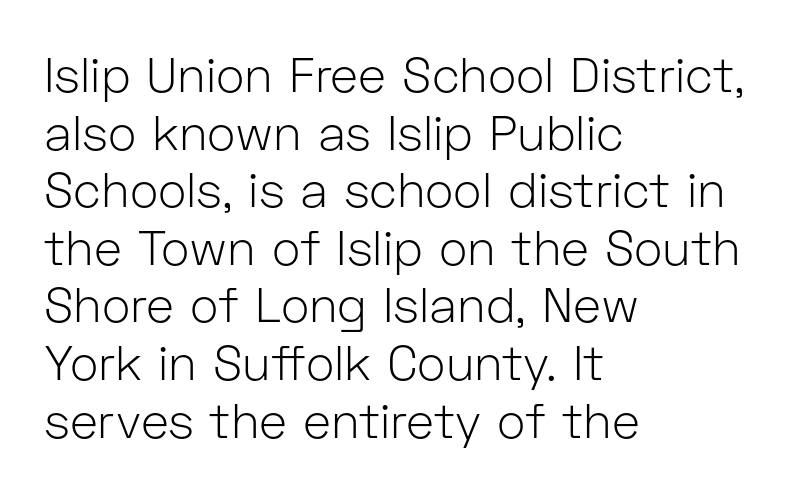
The image shows 48 px light sans-serif type, upright; set left-aligned, line spacing 1.2x, normal letter spacing, not underlined; low stroke contrast and a medium x-height.
